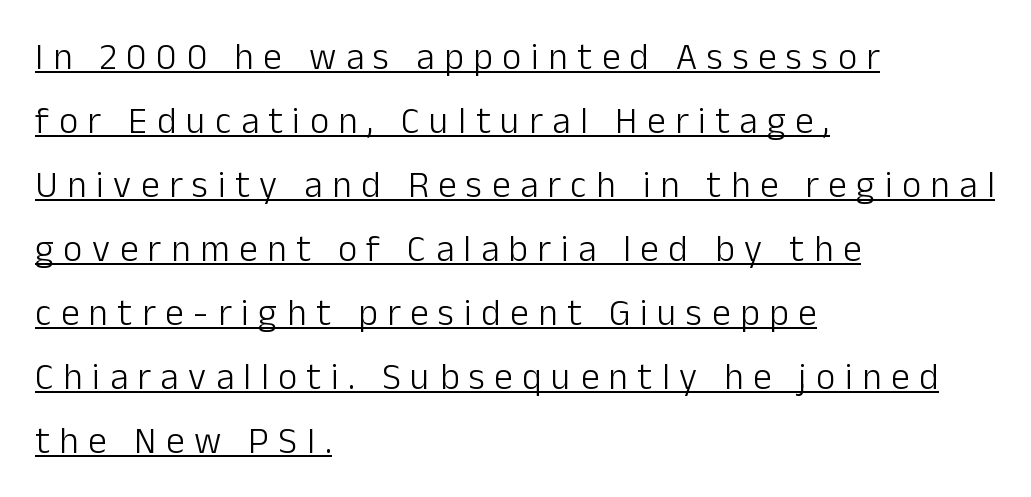
{"serif": "no", "italic": "no", "bold": "no", "weight": "light", "width": "normal", "stroke_contrast": "low", "x_height": "medium", "monospaced": "no", "underline": "yes", "align": "left", "line_spacing_ratio": 1.73, "letter_spacing": "wide", "letter_spacing_em": 0.26, "glyph_px": 37}
